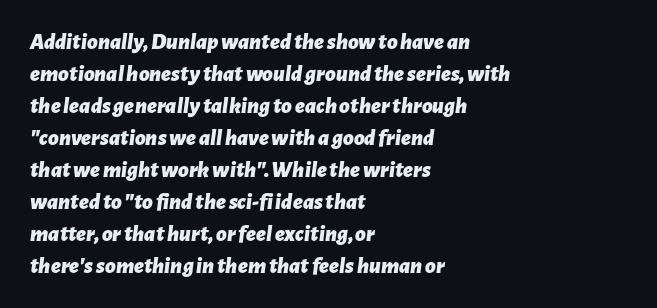
The image shows 23 px bold type, italic (leaning right); set left-aligned, normal line spacing (1.39x), normal letter spacing, not underlined.
